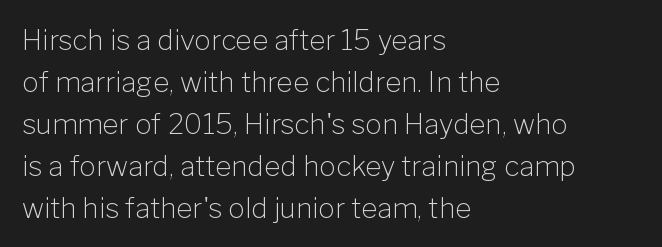
Q: Is the text bold? A: No.
Q: Is the text italic (slanted)? A: No, it is upright.
Q: Is the typeface a serif or a sans-serif typeface? A: Sans-serif.
Q: Is the text underlined? A: No.
Q: How is the paragraph aligned? A: Left-aligned.
Q: Is the spacing between letters normal or unusually wide? A: Normal.
Q: Is the spacing between lines tight, normal or loose? A: Normal.
Q: Width (condensed, normal, or wide)? A: Normal.
Q: Stroke contrast? A: Low.
Q: x-height? A: Medium.
Q: Monospaced? A: No.
